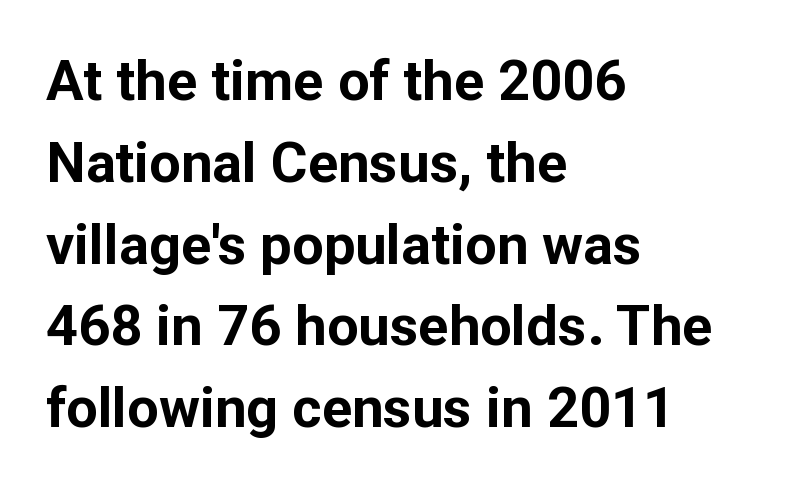
Descender tails drop into unmarked territory. Notice how descenders clear the ascenders below comfortably — that's standard leading. Strokes here are thick enough to call this a true bold. The rag falls on the right side of this text block. Examine the stroke ends and you'll find no serifs. Standard letterfit; no display-style spreading of the glyphs.
